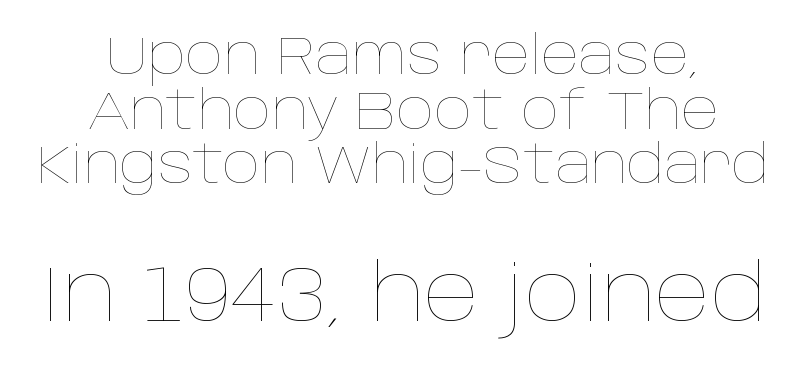
The image shows 79 px thin type, upright; set centered, tight line spacing (1.03x), normal letter spacing, not underlined; the second (bottom) block is 1.49x larger; low stroke contrast and a large x-height.
